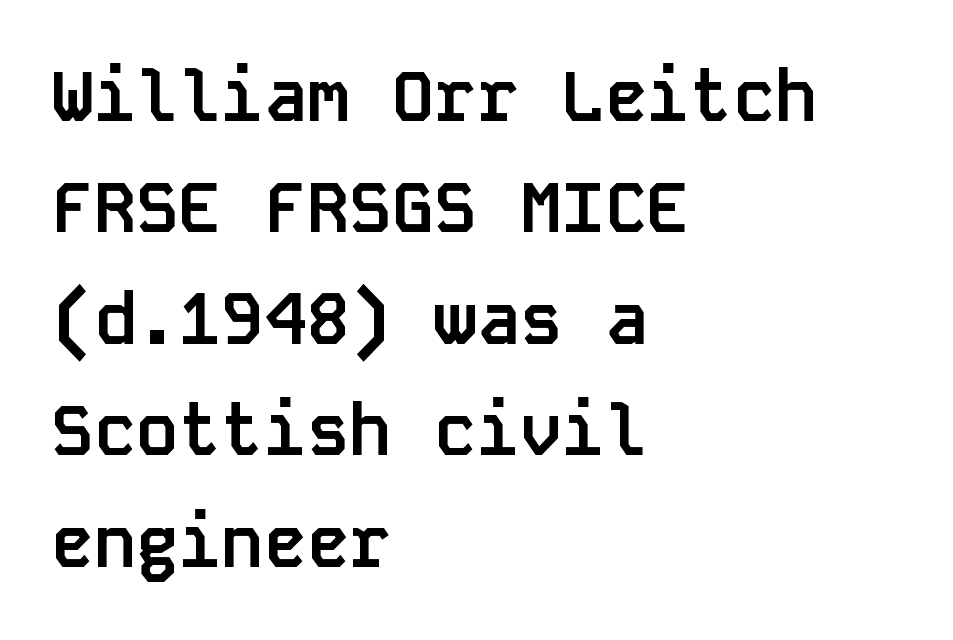
The paragraph has a hard left edge and a soft right edge. Tracking value appears to be zero — textbook default spacing. One glance says typical: line gaps are just what's usual. The space directly below the letters is spotless.
